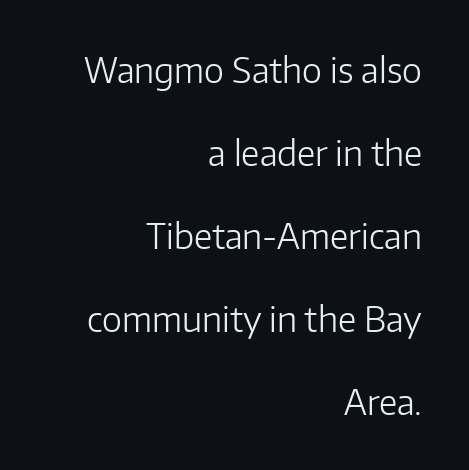
Q: Is the text bold? A: No.
Q: Is the text italic (slanted)? A: No, it is upright.
Q: Is the typeface a serif or a sans-serif typeface? A: Sans-serif.
Q: Is the text underlined? A: No.
Q: How is the paragraph aligned? A: Right-aligned.
Q: Is the spacing between letters normal or unusually wide? A: Normal.
Q: Is the spacing between lines tight, normal or loose? A: Loose.
Q: Width (condensed, normal, or wide)? A: Normal.
Q: Stroke contrast? A: Low.
Q: x-height? A: Medium.
Q: Monospaced? A: No.
